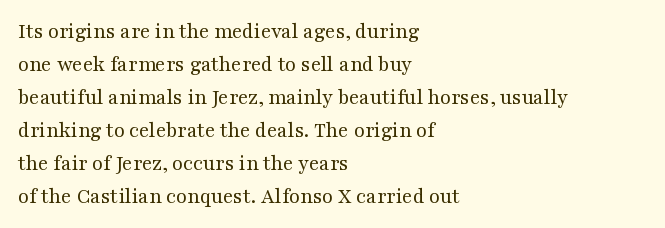
{"italic": "no", "bold": "no", "underline": "no", "align": "left", "line_spacing": "normal", "line_spacing_ratio": 1.5, "letter_spacing": "normal", "letter_spacing_em": 0.0, "glyph_px": 22}
